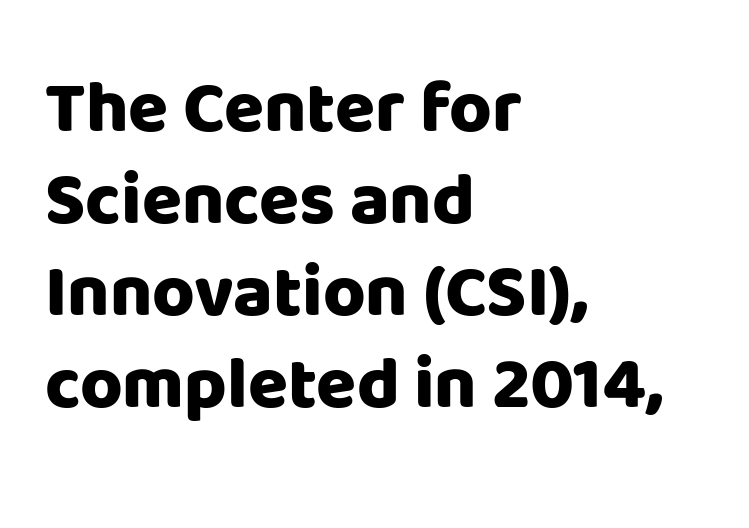
Q: Is the text bold? A: Yes.
Q: Is the text italic (slanted)? A: No, it is upright.
Q: Is the typeface a serif or a sans-serif typeface? A: Sans-serif.
Q: Is the text underlined? A: No.
Q: How is the paragraph aligned? A: Left-aligned.
Q: Is the spacing between letters normal or unusually wide? A: Normal.
Q: Is the spacing between lines tight, normal or loose? A: Normal.
Q: Width (condensed, normal, or wide)? A: Normal.
Q: Stroke contrast? A: Low.
Q: x-height? A: Large.
Q: Monospaced? A: No.
